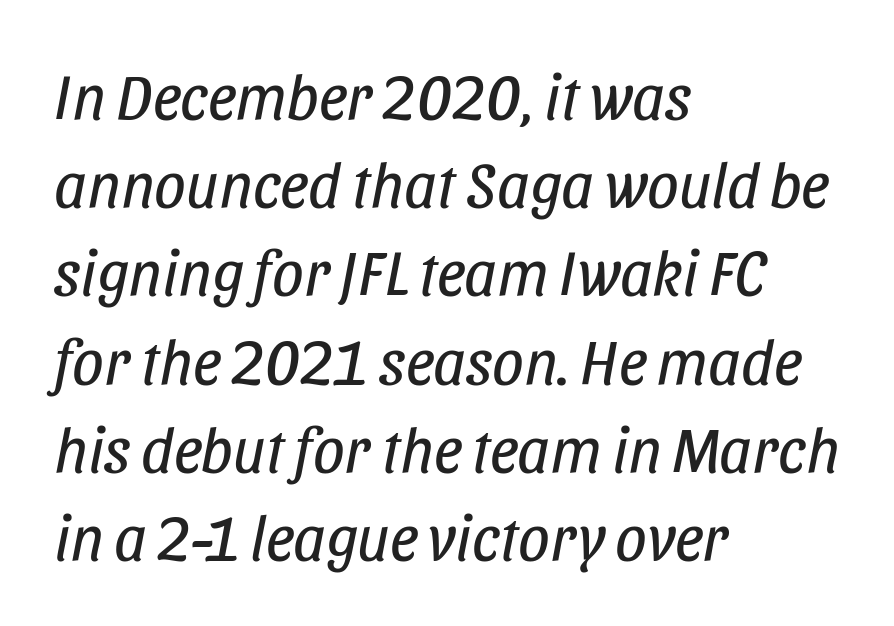
The ragged edge is on the right, which tells us the setting is flush left. The line texture is even and compact thanks to regular tracking. This is not heavy type; no bold has been used. This sample keeps an unexceptional amount of space between lines. Each letter keeps its own natural width here, so spacing adapts to shape. Each row of text sits above clean, open space.
